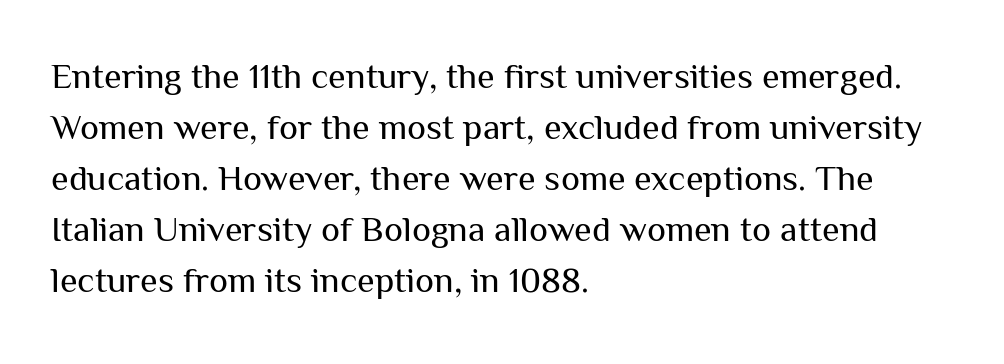
{"serif": "no", "italic": "no", "bold": "no", "weight": "regular", "width": "normal", "stroke_contrast": "medium", "x_height": "medium", "monospaced": "no", "underline": "no", "align": "left", "line_spacing": "normal", "line_spacing_ratio": 1.42, "letter_spacing": "normal", "letter_spacing_em": 0.0, "glyph_px": 36}
